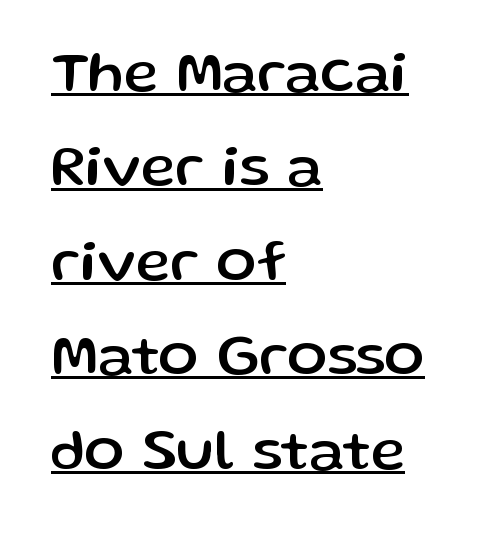
Is there much room between lines? A standard amount, neither cramped nor airy. Caption: multi-line text, flush left, ragged right. Looks like regular typesetting: each glyph gets only the width it needs. Has an underline been added? It has. Here the glyphs are tracked normally, forming tight word shapes.
